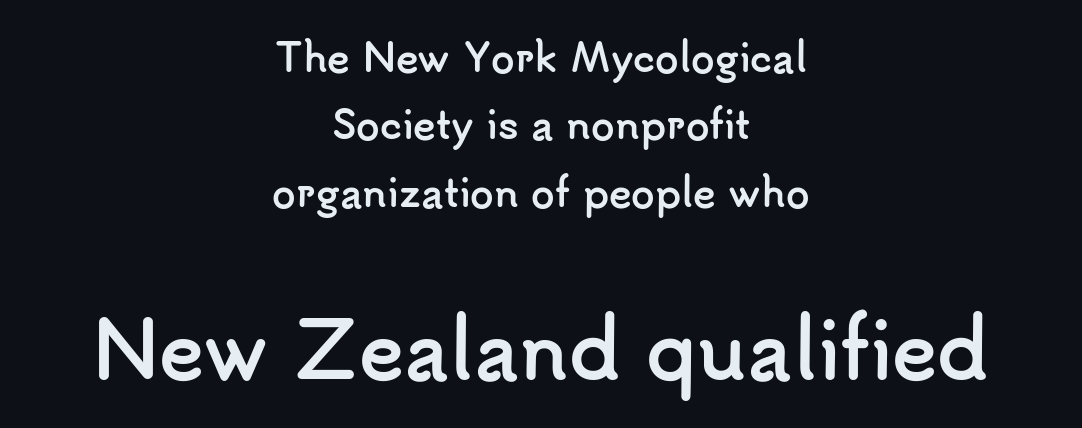
The image shows 76 px semibold sans-serif type, upright; set centered, line spacing 1.77x, normal letter spacing, not underlined; the second (bottom) block is 2.0x larger; low stroke contrast and a small x-height.
